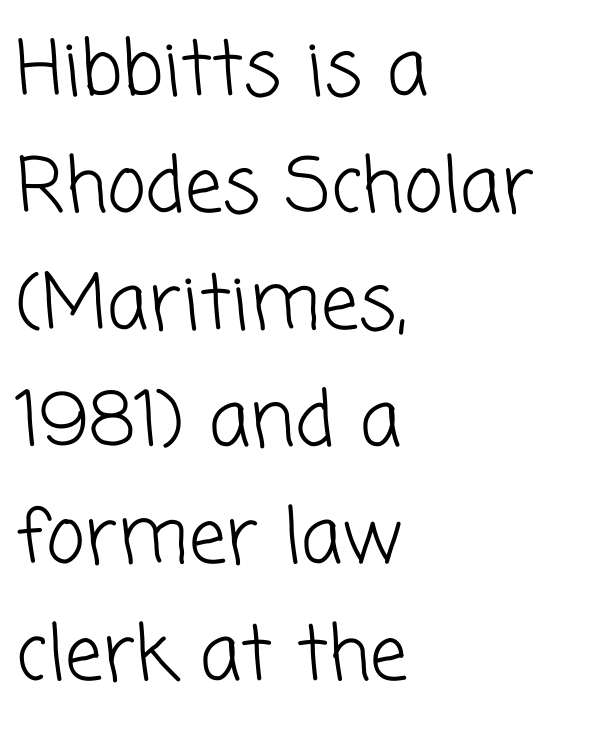
The image shows 75 px light sans-serif type; set left-aligned, normal line spacing (1.56x), normal letter spacing, not underlined; low stroke contrast and a medium x-height.
